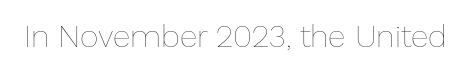
{"italic": "no", "bold": "no", "weight": "thin", "width": "normal", "stroke_contrast": "low", "x_height": "medium", "monospaced": "no", "underline": "no", "letter_spacing": "normal", "letter_spacing_em": 0.0, "glyph_px": 32}
